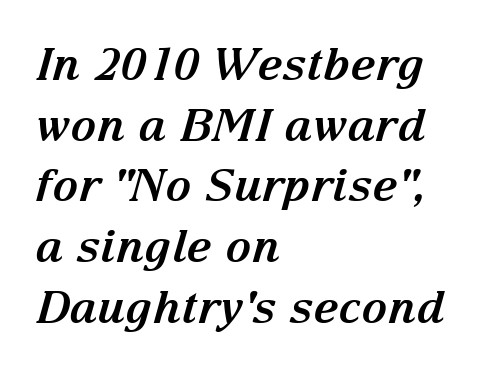
{"serif": "yes", "italic": "yes", "lean": "right", "slant_degrees": 15, "bold": "yes", "weight": "bold", "width": "normal", "stroke_contrast": "medium", "x_height": "medium", "monospaced": "no", "underline": "no", "align": "left", "line_spacing": "normal", "line_spacing_ratio": 1.35, "letter_spacing": "normal", "letter_spacing_em": 0.0, "glyph_px": 45}
